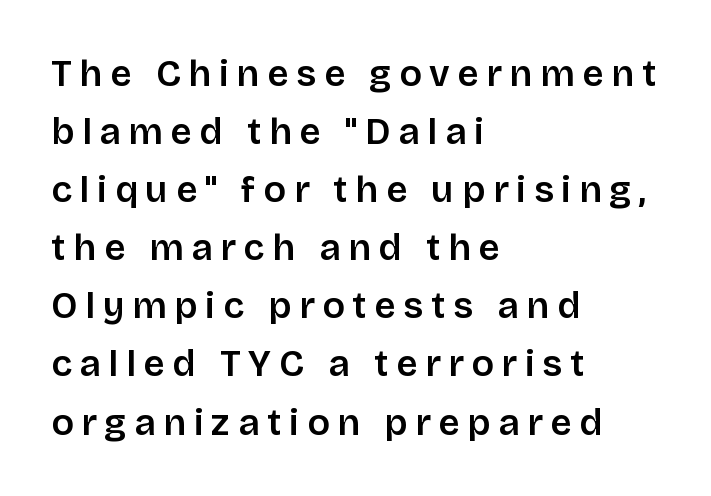
The image shows 37 px sans-serif type, upright; set left-aligned, normal line spacing (1.57x), unusually wide letter spacing (+0.21 em), not underlined; low stroke contrast and a large x-height.
